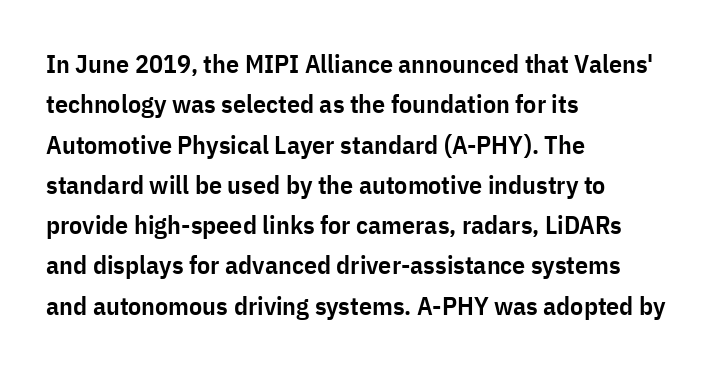
Posture: vertical. No word sits above an underline. Its strokes are somewhat broadened, the hallmark of semibold type. How are the letters spaced? Ordinarily, with no added tracking.
